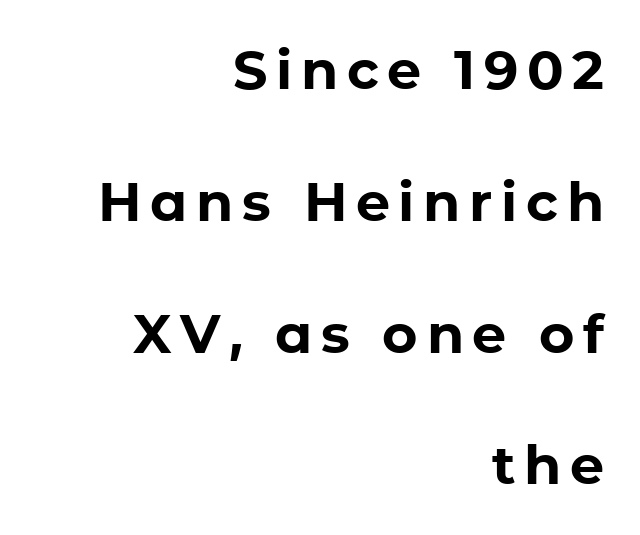
Q: Is the text bold? A: Yes.
Q: Is the text italic (slanted)? A: No, it is upright.
Q: Is the typeface a serif or a sans-serif typeface? A: Sans-serif.
Q: Is the text underlined? A: No.
Q: How is the paragraph aligned? A: Right-aligned.
Q: Is the spacing between lines tight, normal or loose? A: Loose.
Q: Width (condensed, normal, or wide)? A: Normal.
Q: Stroke contrast? A: Low.
Q: x-height? A: Medium.
Q: Monospaced? A: No.
